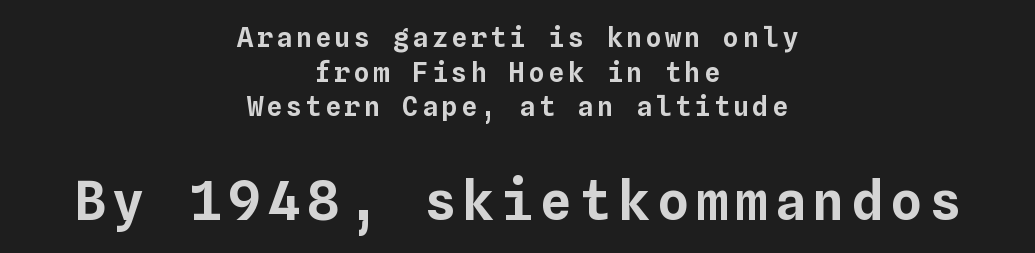
Q: Is the text italic (slanted)? A: No, it is upright.
Q: Is the text underlined? A: No.
Q: How is the paragraph aligned? A: Centered.
Q: Is the spacing between lines tight, normal or loose? A: Normal.
Q: Which block of text is set in a larger size, the first (top) or the second (bottom)? A: The second (bottom) one.
Q: Width (condensed, normal, or wide)? A: Normal.
Q: Stroke contrast? A: Low.
Q: x-height? A: Medium.
Q: Monospaced? A: Yes.
